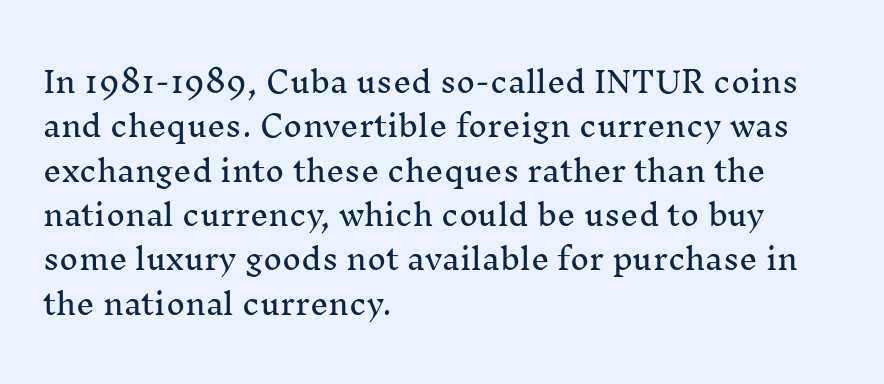
Q: Is the text italic (slanted)? A: No, it is upright.
Q: Is the typeface a serif or a sans-serif typeface? A: Serif.
Q: Is the text underlined? A: No.
Q: How is the paragraph aligned? A: Left-aligned.
Q: Is the spacing between letters normal or unusually wide? A: Normal.
Q: Is the spacing between lines tight, normal or loose? A: Normal.
Q: Width (condensed, normal, or wide)? A: Normal.
Q: Stroke contrast? A: Medium.
Q: x-height? A: Medium.
Q: Monospaced? A: No.
